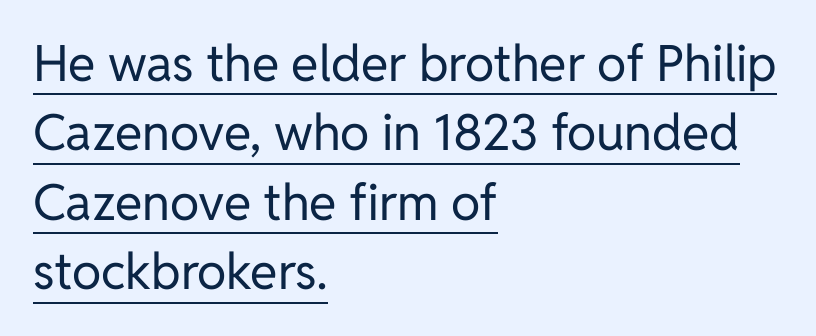
{"serif": "no", "italic": "no", "bold": "no", "weight": "regular", "width": "normal", "stroke_contrast": "low", "x_height": "medium", "monospaced": "no", "underline": "yes", "align": "left", "line_spacing": "normal", "line_spacing_ratio": 1.39, "letter_spacing": "normal", "letter_spacing_em": 0.0, "glyph_px": 50}
